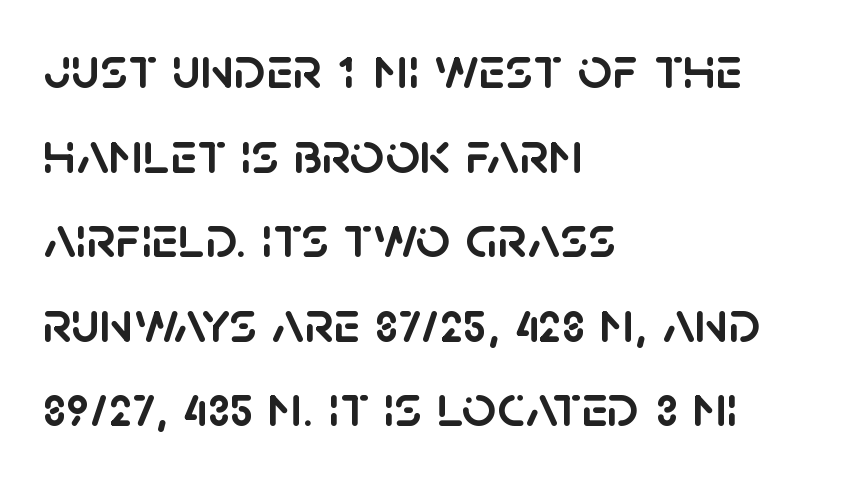
Q: Is the text italic (slanted)? A: No, it is upright.
Q: Is the typeface a serif or a sans-serif typeface? A: Sans-serif.
Q: Is the text underlined? A: No.
Q: How is the paragraph aligned? A: Left-aligned.
Q: Is the spacing between letters normal or unusually wide? A: Normal.
Q: Is the spacing between lines tight, normal or loose? A: Normal.
Q: Width (condensed, normal, or wide)? A: Normal.
Q: Stroke contrast? A: Low.
Q: x-height? A: Large.
Q: Monospaced? A: No.
